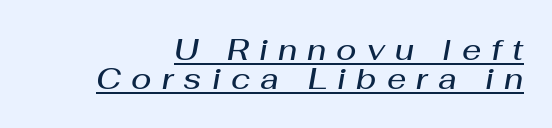
The image shows 30 px semibold type, italic (leaning right); set tight line spacing (0.97x), unusually wide letter spacing (+0.34 em), underlined; medium stroke contrast and a medium x-height.
